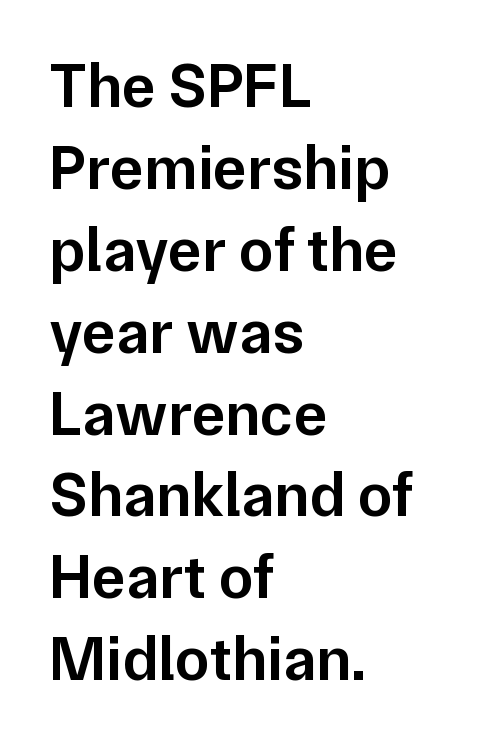
Q: Is the text bold? A: Semi-bold.
Q: Is the text italic (slanted)? A: No, it is upright.
Q: Is the typeface a serif or a sans-serif typeface? A: Sans-serif.
Q: Is the text underlined? A: No.
Q: How is the paragraph aligned? A: Left-aligned.
Q: Is the spacing between letters normal or unusually wide? A: Normal.
Q: Is the spacing between lines tight, normal or loose? A: Normal.
Q: Width (condensed, normal, or wide)? A: Normal.
Q: Stroke contrast? A: Low.
Q: x-height? A: Medium.
Q: Monospaced? A: No.
